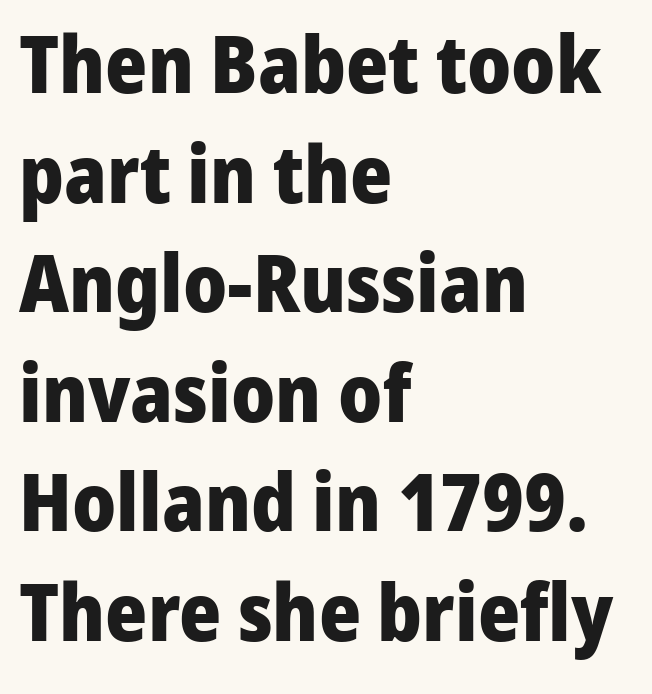
{"serif": "no", "italic": "no", "bold": "yes", "weight": "heavy", "width": "normal", "stroke_contrast": "low", "x_height": "medium", "monospaced": "no", "underline": "no", "align": "left", "line_spacing": "normal", "line_spacing_ratio": 1.37, "letter_spacing": "normal", "letter_spacing_em": 0.0, "glyph_px": 80}
